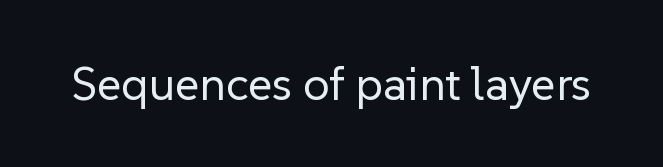
Check under the words: just untouched page. Compared with typical body copy, the letter spacing here is the same. A typesetter would call this proportional, since set widths differ per character. Vertical stems look standard width or narrower in stroke.
